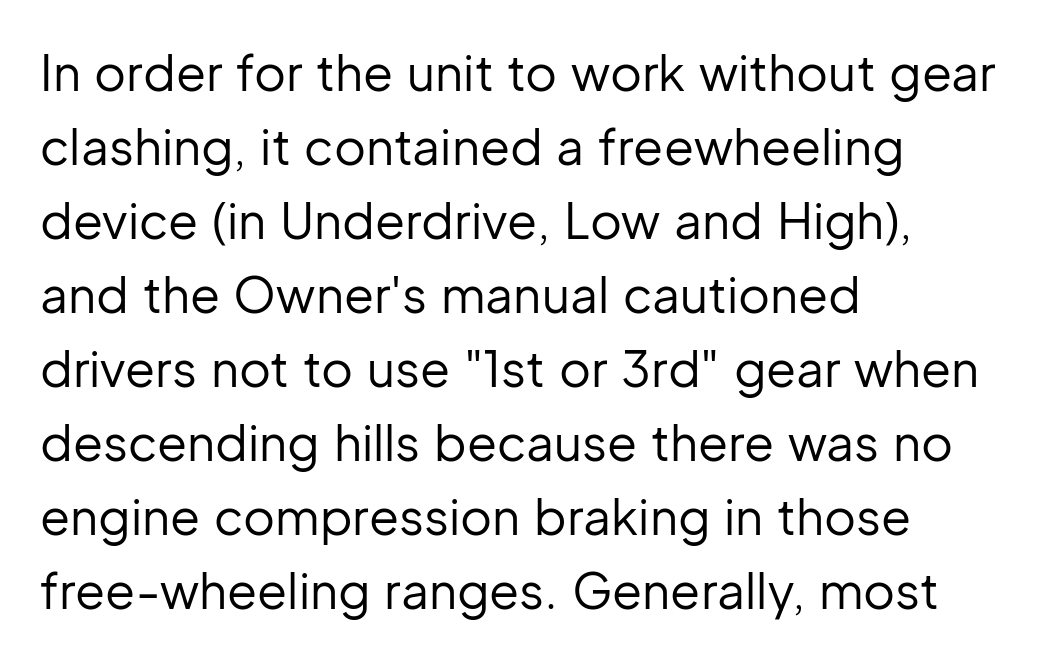
{"serif": "no", "italic": "no", "bold": "no", "weight": "regular", "width": "normal", "stroke_contrast": "low", "x_height": "medium", "monospaced": "no", "underline": "no", "align": "left", "line_spacing": "normal", "line_spacing_ratio": 1.51, "letter_spacing": "normal", "letter_spacing_em": 0.0, "glyph_px": 49}
